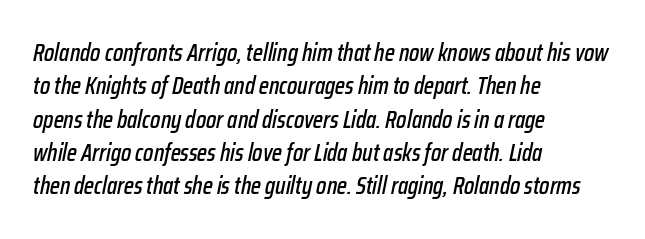
Q: Is the text italic (slanted)? A: Yes, it leans right by about 12 degrees.
Q: Is the text underlined? A: No.
Q: How is the paragraph aligned? A: Left-aligned.
Q: Is the spacing between letters normal or unusually wide? A: Normal.
Q: Is the spacing between lines tight, normal or loose? A: Normal.
